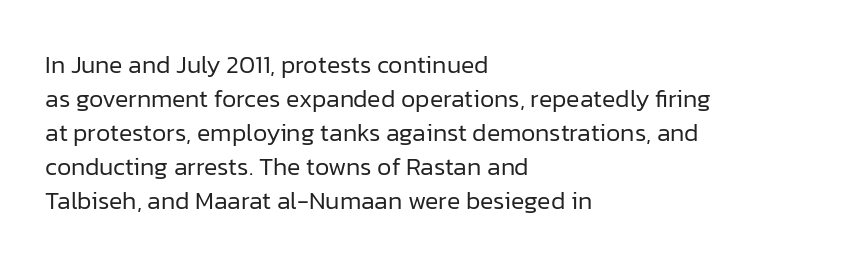
Q: Is the text bold? A: No.
Q: Is the text italic (slanted)? A: No, it is upright.
Q: Is the text underlined? A: No.
Q: How is the paragraph aligned? A: Left-aligned.
Q: Is the spacing between letters normal or unusually wide? A: Normal.
Q: Is the spacing between lines tight, normal or loose? A: Normal.
